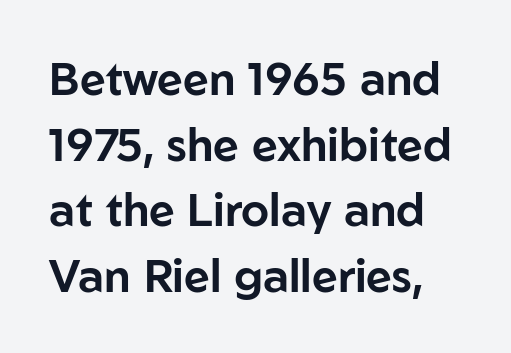
Q: Is the text italic (slanted)? A: No, it is upright.
Q: Is the typeface a serif or a sans-serif typeface? A: Sans-serif.
Q: Is the text underlined? A: No.
Q: Is the spacing between letters normal or unusually wide? A: Normal.
Q: Is the spacing between lines tight, normal or loose? A: Normal.
Q: Width (condensed, normal, or wide)? A: Normal.
Q: Stroke contrast? A: Low.
Q: x-height? A: Medium.
Q: Monospaced? A: No.
